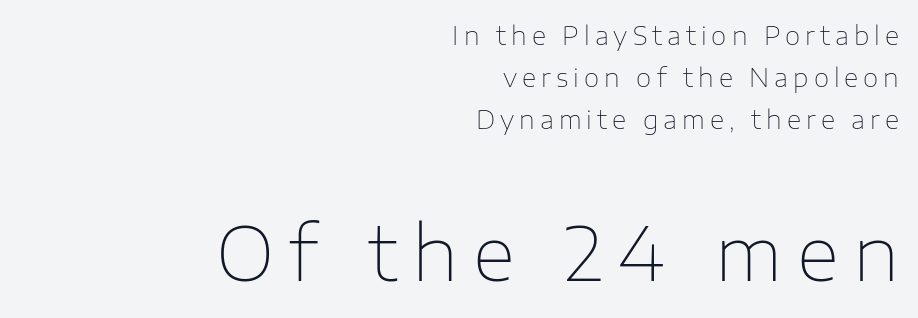
{"serif": "no", "italic": "no", "bold": "no", "weight": "thin", "width": "normal", "stroke_contrast": "low", "x_height": "medium", "monospaced": "no", "underline": "no", "align": "right", "line_spacing": "normal", "line_spacing_ratio": 1.68, "letter_spacing": "wide", "letter_spacing_em": 0.2, "larger_block": "second", "size_ratio": 2.96, "glyph_px": 74}
